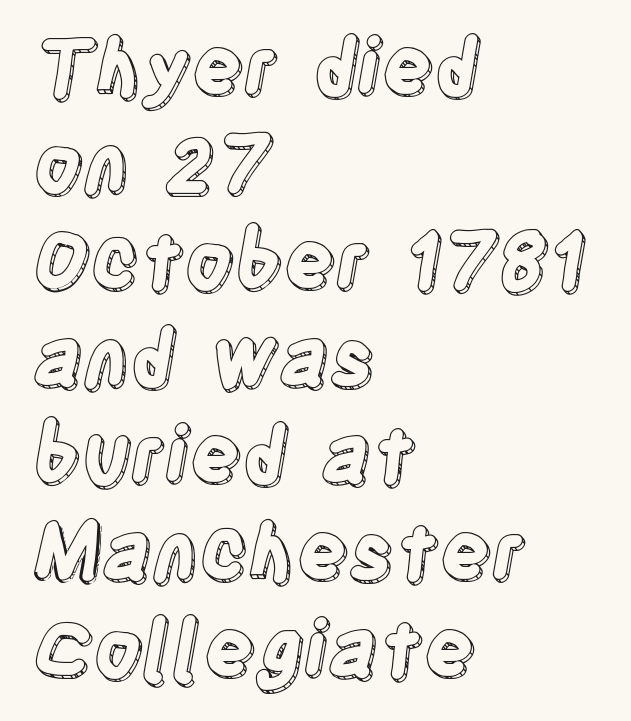
Summary of vertical rhythm: regular, with standard interline spacing. Here the glyphs are tracked normally, forming tight word shapes. Descenders are the only things crossing below the line.
